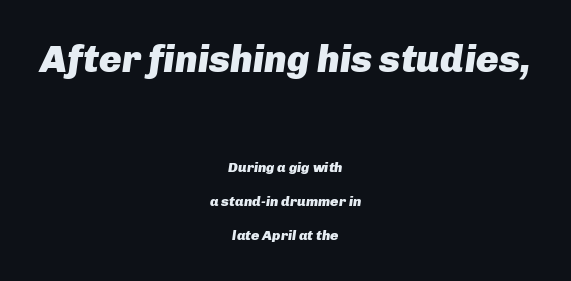
Q: Is the text bold? A: Yes.
Q: Is the text italic (slanted)? A: Yes, it leans right by about 8 degrees.
Q: Is the text underlined? A: No.
Q: How is the paragraph aligned? A: Centered.
Q: Is the spacing between letters normal or unusually wide? A: Normal.
Q: Is the spacing between lines tight, normal or loose? A: Loose.
Q: Which block of text is set in a larger size, the first (top) or the second (bottom)? A: The first (top) one.
Q: Width (condensed, normal, or wide)? A: Normal.
Q: Stroke contrast? A: Low.
Q: x-height? A: Medium.
Q: Monospaced? A: No.
